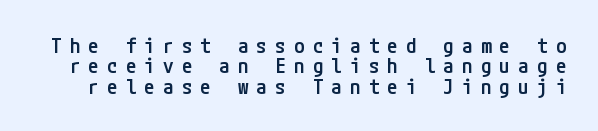
Every letter is mildly thick-stroked: semibold rather than bold. Plain, unruled lines of type. A typesetter would call this heavily tracked-out type. Honestly, the rows look squashed on top of each other.
